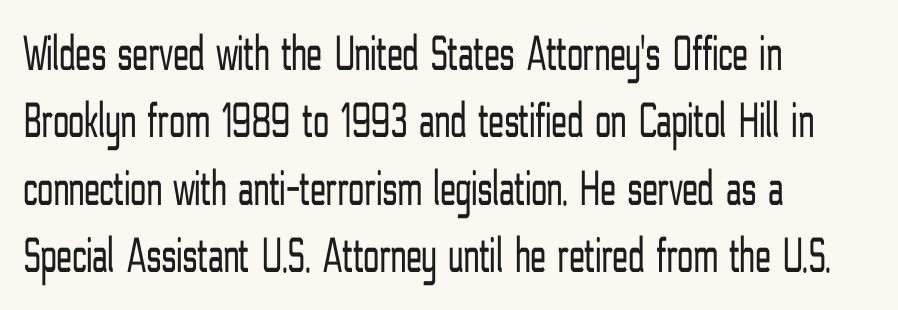
The space between consecutive lines is moderate. This sample is left-justified, so line endings fall wherever the words run out. A light-to-regular cut is what we see here. Beneath every word, the page is bare. Look at the bottom of the vertical strokes: they stop flat, with no serifs.
